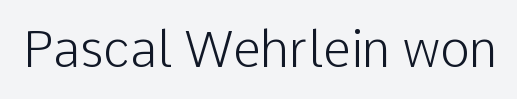
{"serif": "no", "italic": "no", "bold": "no", "weight": "light", "width": "normal", "stroke_contrast": "low", "x_height": "medium", "monospaced": "no", "underline": "no", "letter_spacing": "normal", "letter_spacing_em": 0.0, "glyph_px": 50}
